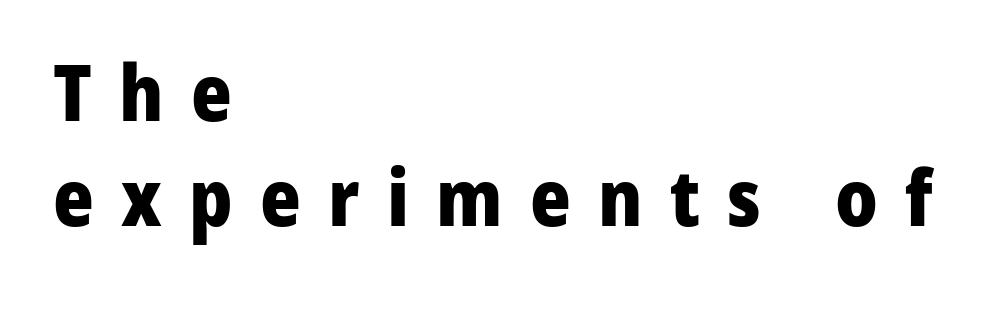
Q: Is the text bold? A: Yes.
Q: Is the text italic (slanted)? A: No, it is upright.
Q: Is the typeface a serif or a sans-serif typeface? A: Sans-serif.
Q: Is the text underlined? A: No.
Q: How is the paragraph aligned? A: Left-aligned.
Q: Is the spacing between letters normal or unusually wide? A: Unusually wide.
Q: Is the spacing between lines tight, normal or loose? A: Normal.
Q: Width (condensed, normal, or wide)? A: Normal.
Q: Stroke contrast? A: Low.
Q: x-height? A: Medium.
Q: Monospaced? A: No.
